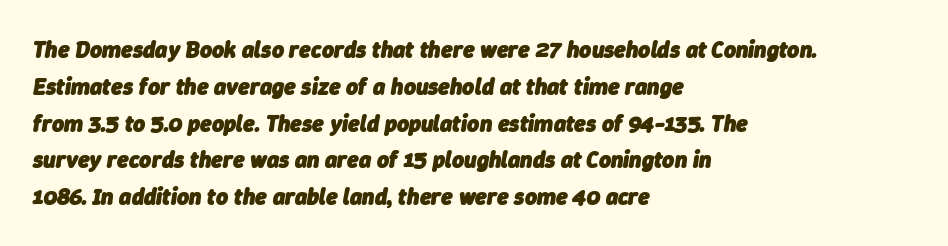
{"italic": "yes", "lean": "right", "slant_degrees": 9, "bold": "yes", "underline": "no", "align": "left", "line_spacing": "normal", "line_spacing_ratio": 1.6, "letter_spacing": "normal", "letter_spacing_em": 0.0, "glyph_px": 23}
